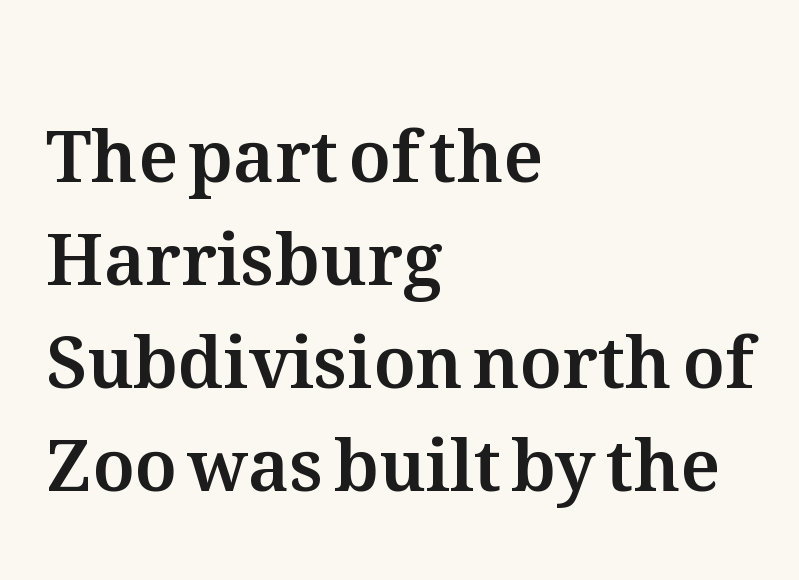
Notice how the passage keeps a crisp vertical edge on the left only. Summary of vertical rhythm: regular, with standard interline spacing. This is the regular roman posture of the typeface. Check the space under the baseline: it is left empty.
